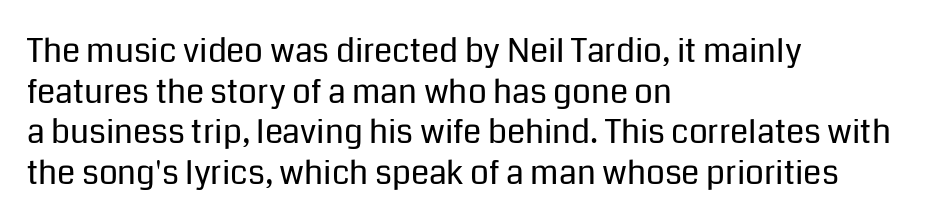
{"serif": "no", "italic": "no", "bold": "no", "weight": "regular", "width": "normal", "stroke_contrast": "low", "x_height": "medium", "monospaced": "no", "underline": "no", "align": "left", "line_spacing_ratio": 1.23, "letter_spacing": "normal", "letter_spacing_em": 0.0, "glyph_px": 33}
